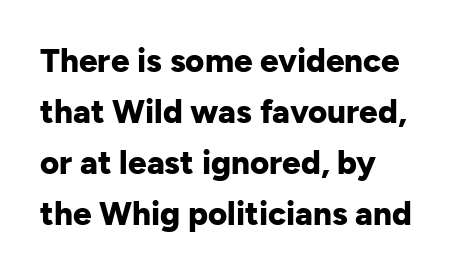
{"serif": "no", "italic": "no", "bold": "yes", "weight": "bold", "width": "normal", "stroke_contrast": "low", "x_height": "medium", "monospaced": "no", "underline": "no", "align": "left", "line_spacing": "normal", "line_spacing_ratio": 1.55, "letter_spacing": "normal", "letter_spacing_em": 0.0, "glyph_px": 33}
